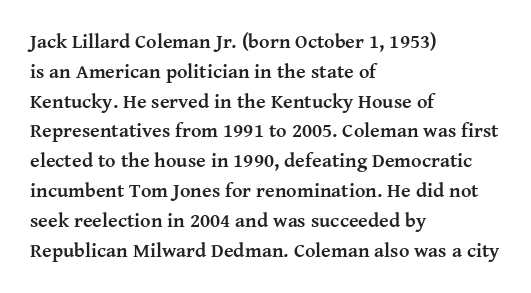
Summary of weight: heavy, a full bold. This sample is left-justified, so line endings fall wherever the words run out. The type sits square on the baseline with zero lean. The lines sit at an ordinary, default distance from one another. A bare baseline throughout the passage. This sample uses plain, unmodified letter spacing.
